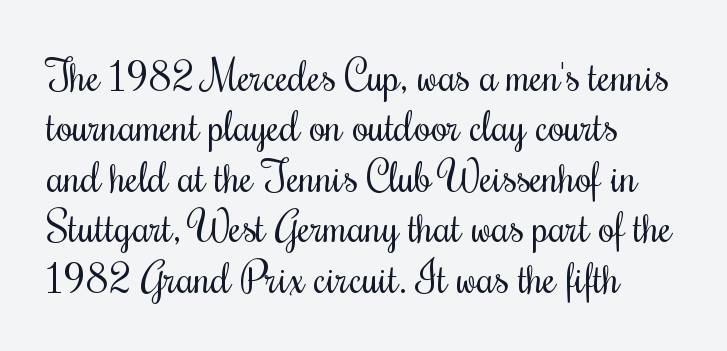
Q: Is the text bold? A: No.
Q: Is the text italic (slanted)? A: Yes.
Q: Is the typeface a serif or a sans-serif typeface? A: Serif.
Q: Is the text underlined? A: No.
Q: Is the spacing between letters normal or unusually wide? A: Normal.
Q: Width (condensed, normal, or wide)? A: Condensed.
Q: Stroke contrast? A: Medium.
Q: x-height? A: Small.
Q: Monospaced? A: No.
